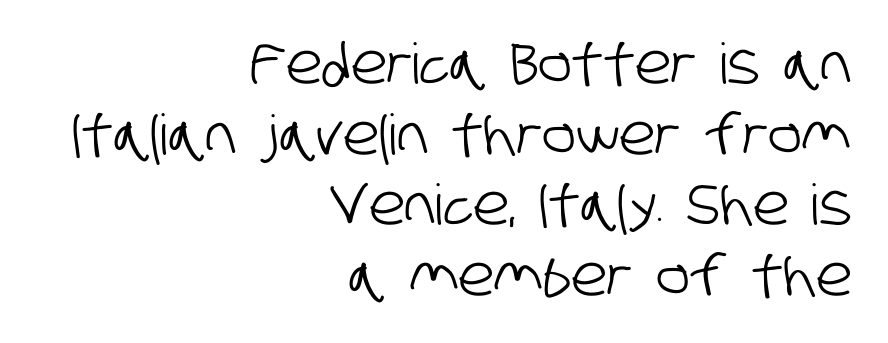
Each new line begins a customary step beneath the previous one. The font family rendered here belongs to the sans-serif group. Every row of glyphs terminates at an identical x-position on the right. The space beneath each line is pristine and unruled. Character widths vary here, with narrow letters taking less room than wide ones. Inter-character spacing is left at the font's built-in metrics.
